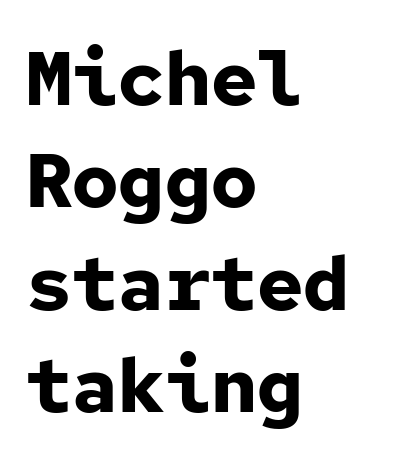
The image shows 77 px bold sans-serif type, upright, monospaced; set left-aligned, normal line spacing (1.33x), normal letter spacing, not underlined; low stroke contrast and a medium x-height.
